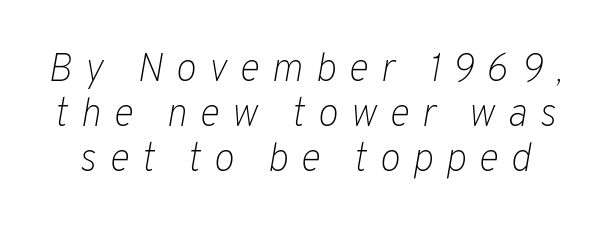
Q: Is the text bold? A: No.
Q: Is the text italic (slanted)? A: Yes, it leans right by about 10 degrees.
Q: Is the text underlined? A: No.
Q: Is the spacing between letters normal or unusually wide? A: Unusually wide.
Q: Is the spacing between lines tight, normal or loose? A: Tight.
Q: Width (condensed, normal, or wide)? A: Normal.
Q: Stroke contrast? A: Low.
Q: x-height? A: Medium.
Q: Monospaced? A: No.
